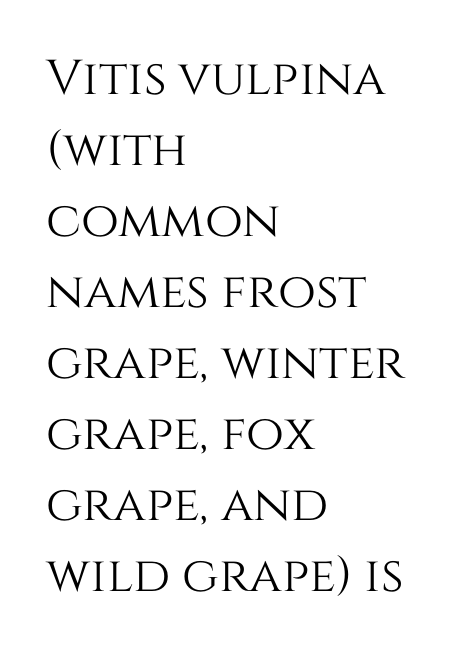
Posture: vertical. Typeset ragged right — the left edge is the straight one. The foot of each line stays bare and open. There is no visible air inserted between adjacent glyphs. Varying glyph widths throughout — classic text-font behaviour.
